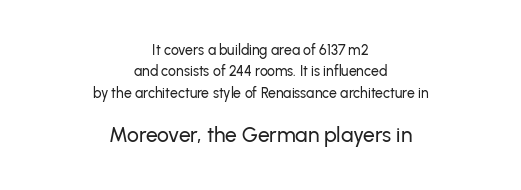
Q: Is the text italic (slanted)? A: No, it is upright.
Q: Is the text underlined? A: No.
Q: How is the paragraph aligned? A: Centered.
Q: Is the spacing between letters normal or unusually wide? A: Normal.
Q: Is the spacing between lines tight, normal or loose? A: Normal.
Q: Which block of text is set in a larger size, the first (top) or the second (bottom)? A: The second (bottom) one.
